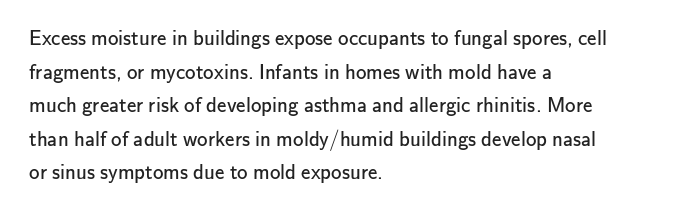
Q: Is the text bold? A: No.
Q: Is the text italic (slanted)? A: No, it is upright.
Q: Is the text underlined? A: No.
Q: How is the paragraph aligned? A: Left-aligned.
Q: Is the spacing between letters normal or unusually wide? A: Normal.
Q: Is the spacing between lines tight, normal or loose? A: Normal.
